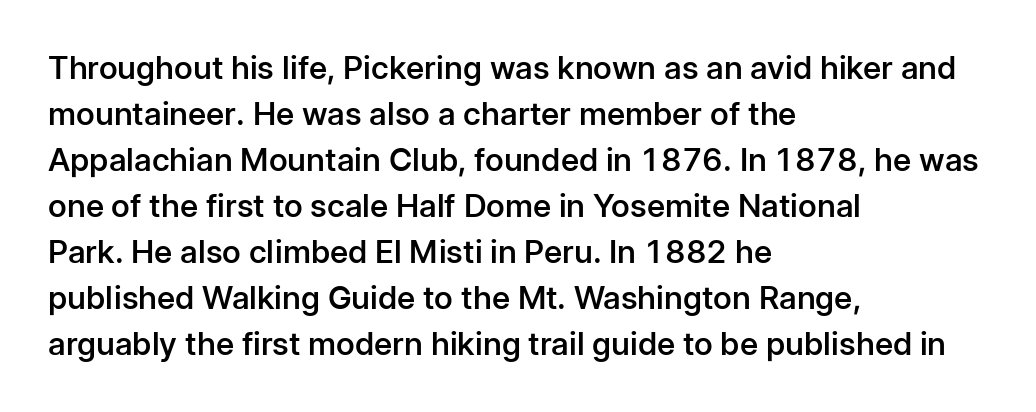
{"serif": "no", "italic": "no", "bold": "semi", "weight": "semibold", "width": "normal", "stroke_contrast": "low", "x_height": "medium", "monospaced": "no", "underline": "no", "align": "left", "line_spacing": "normal", "line_spacing_ratio": 1.44, "letter_spacing": "normal", "letter_spacing_em": 0.0, "glyph_px": 32}
